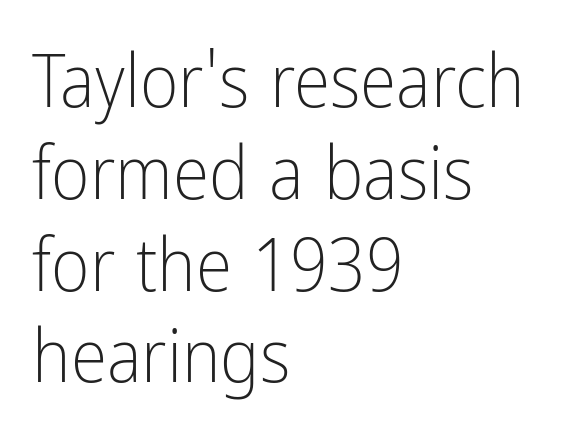
Leftover space on each line is placed entirely after the last word. Italic? Not at all — the glyphs are vertical. Each letter's strokes conclude bluntly, with no projecting serifs. This rendering leaves character spacing at its baseline value.
